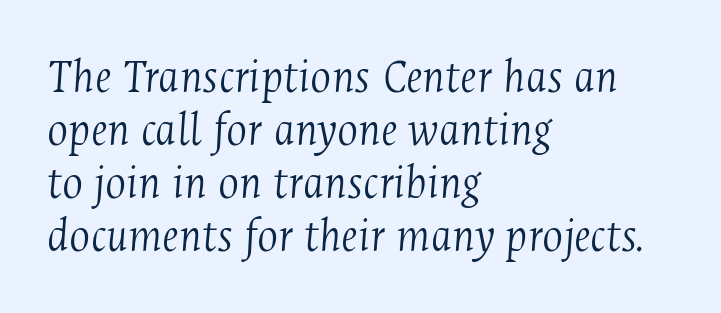
The image shows 49 px light, condensed serif type, italic (leaning right); set left-aligned, tight line spacing (1.08x), normal letter spacing, not underlined; medium stroke contrast and a medium x-height.
